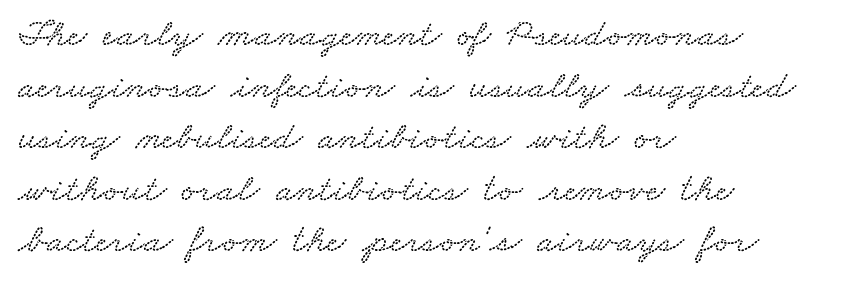
Q: Is the text underlined? A: No.
Q: How is the paragraph aligned? A: Left-aligned.
Q: Is the spacing between letters normal or unusually wide? A: Normal.
Q: Is the spacing between lines tight, normal or loose? A: Normal.
Q: Width (condensed, normal, or wide)? A: Wide.
Q: Stroke contrast? A: Low.
Q: x-height? A: Small.
Q: Monospaced? A: No.
